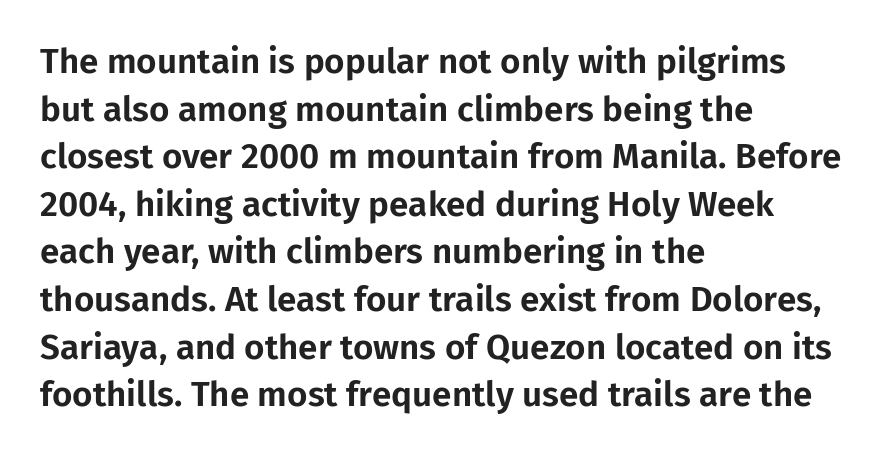
This rendering uses left alignment, leaving the right contour irregular. Varying glyph widths throughout — classic text-font behaviour. Students, note that the glyphs here touch the page at normal intervals. Designer's note — italics off, roman on. How would I describe the line gaps? Plain and ordinary. The strip under each line holds only bare page.
